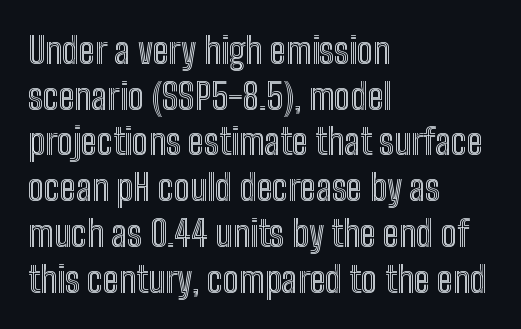
{"italic": "no", "width": "condensed", "x_height": "medium", "monospaced": "no", "underline": "no", "align": "left", "line_spacing": "normal", "line_spacing_ratio": 1.27, "letter_spacing": "normal", "letter_spacing_em": 0.0, "glyph_px": 36}
